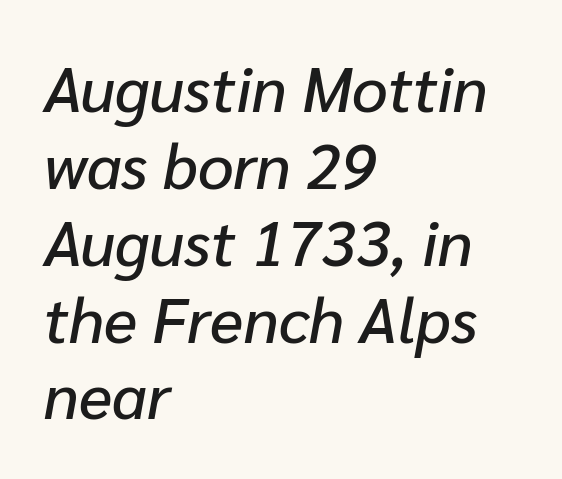
Q: Is the text italic (slanted)? A: Yes, it leans right by about 10 degrees.
Q: Is the text underlined? A: No.
Q: How is the paragraph aligned? A: Left-aligned.
Q: Is the spacing between letters normal or unusually wide? A: Normal.
Q: Width (condensed, normal, or wide)? A: Normal.
Q: Stroke contrast? A: Low.
Q: x-height? A: Medium.
Q: Monospaced? A: No.
